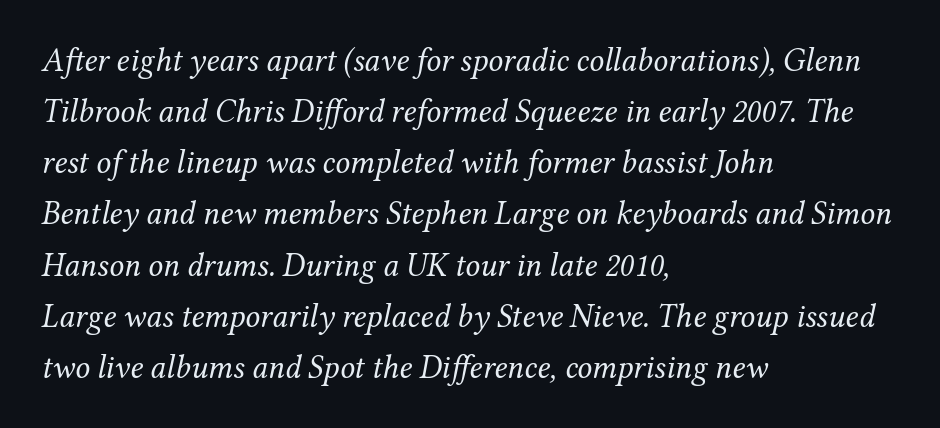
Spacing between characters is what you'd get straight out of the box. The lettering tilts uniformly, giving the passage an italic look. Line starts are locked; line ends wander. Is this a heavy cut? Hardly; it is regular or lighter. Does the type have serifs? Yes, each stem ends in a small foot. Think of a printed novel: that variable character pitch is what you see here.
